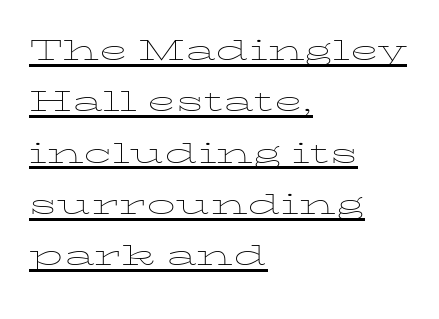
The cut favours lightness, reaching ordinary text weight at its darkest. Proportional: the letters do not fall into vertical columns. Honestly, the row spacing looks completely unremarkable. Standard letterfit; no display-style spreading of the glyphs.
